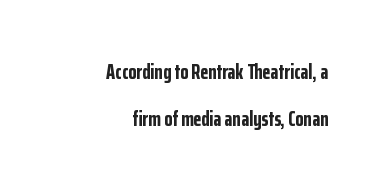
The image shows 21 px bold type, upright; set right-aligned, loose line spacing (2.23x), normal letter spacing, not underlined.
